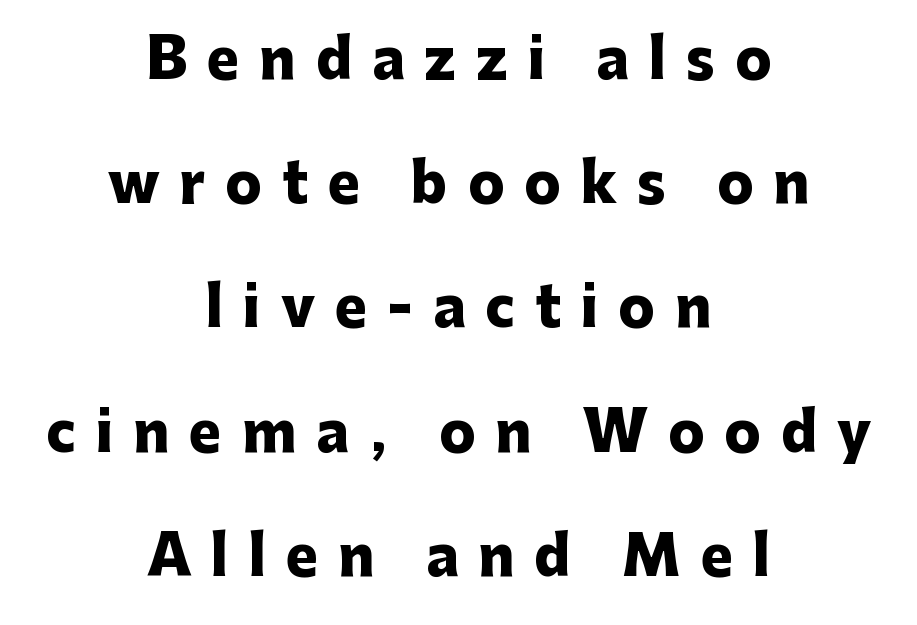
The image shows 54 px heavy sans-serif type, upright; set centered, loose line spacing (2.3x), unusually wide letter spacing (+0.37 em), not underlined; low stroke contrast and a medium x-height.
